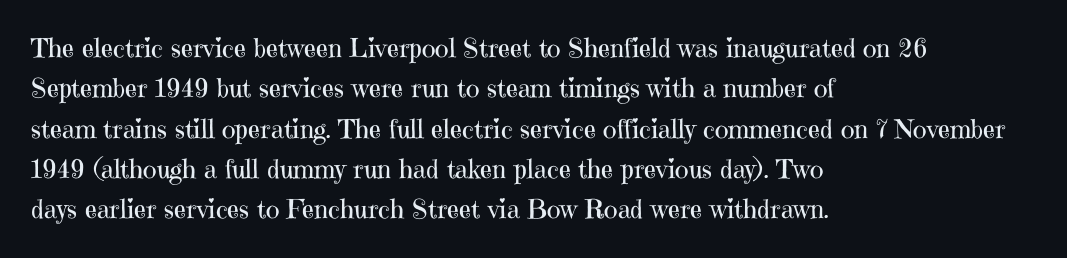
Check the space under the baseline: it is left empty. The type sits square on the baseline with zero lean. Line spacing here is normal. Casual observation: everything's shoved over to the left. Honestly, the letter spacing is just normal — you wouldn't notice it.
